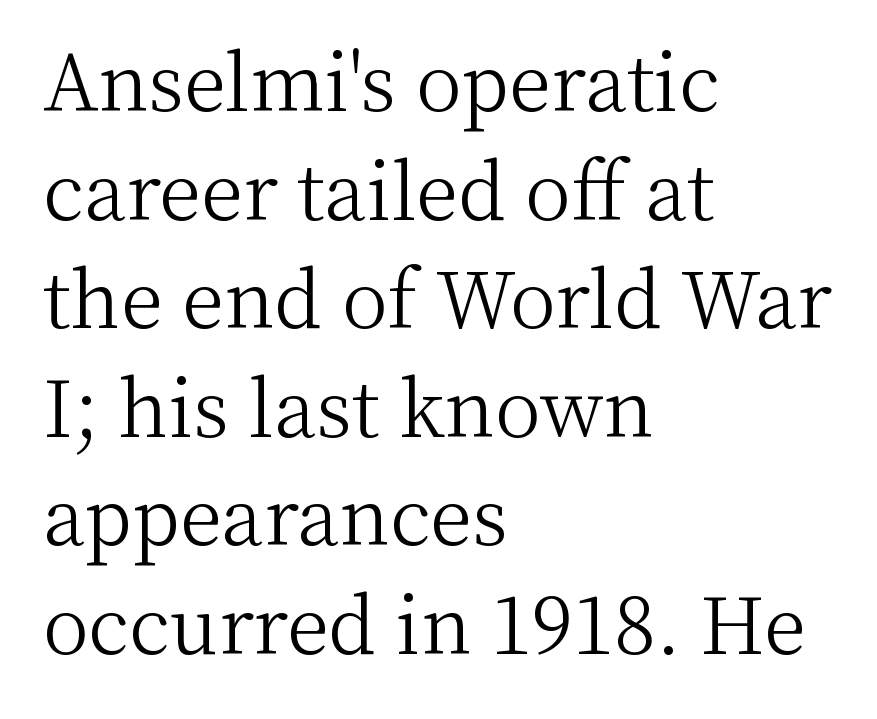
The image shows 77 px light serif type, upright; set left-aligned, normal line spacing (1.41x), normal letter spacing, not underlined; medium stroke contrast and a medium x-height.
